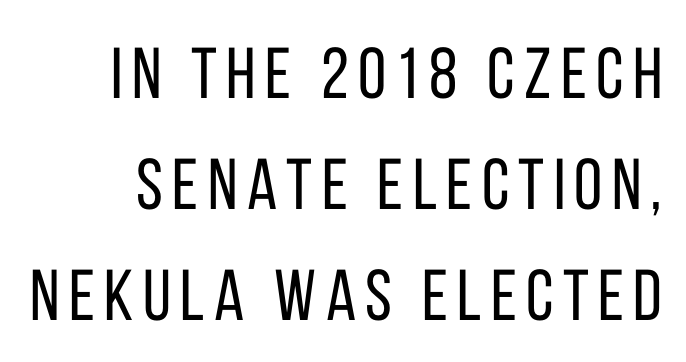
Descenders are the only things crossing below the line. Vertical spacing — default. Italic: no, the glyphs are upright roman. Looks like regular typesetting: each glyph gets only the width it needs.
